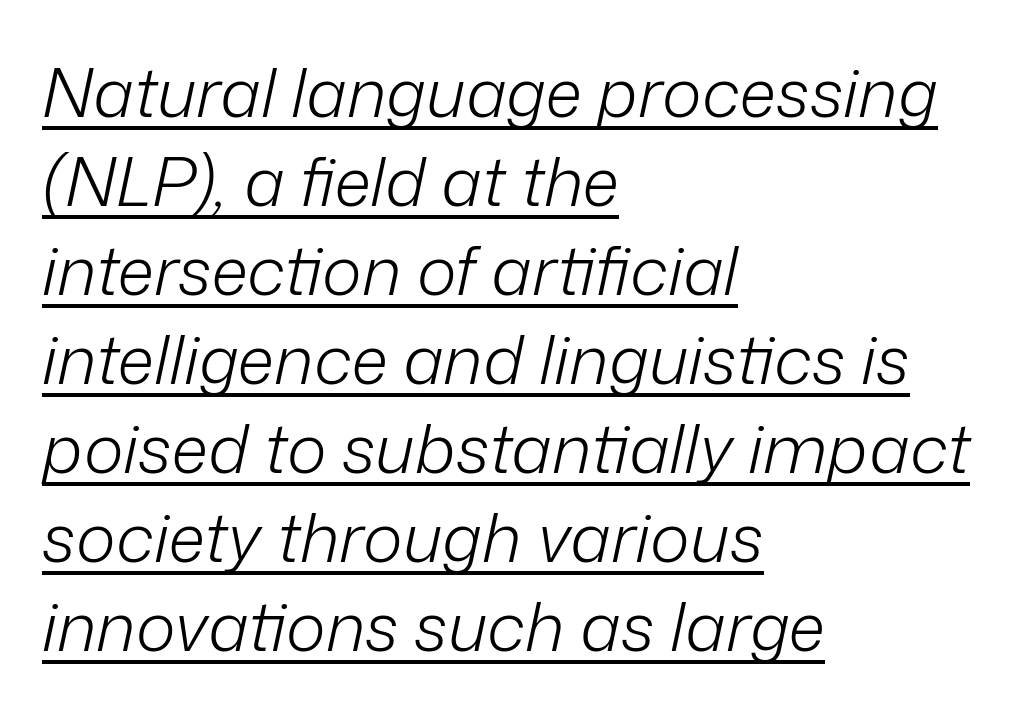
Q: Is the text bold? A: No.
Q: Is the text italic (slanted)? A: Yes, it leans right by about 12 degrees.
Q: Is the text underlined? A: Yes.
Q: How is the paragraph aligned? A: Left-aligned.
Q: Is the spacing between letters normal or unusually wide? A: Normal.
Q: Is the spacing between lines tight, normal or loose? A: Normal.
Q: Width (condensed, normal, or wide)? A: Normal.
Q: Stroke contrast? A: Low.
Q: x-height? A: Medium.
Q: Monospaced? A: No.
